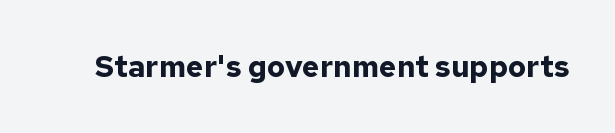
The specimen reads as upright at a glance. In terms of letterform style, serifs are entirely absent. What stands out about the letter spacing? Nothing — it is the standard amount. Chunky letters — that's bold for sure. Proportional: the letters do not fall into vertical columns. Check under the words: just untouched page.
